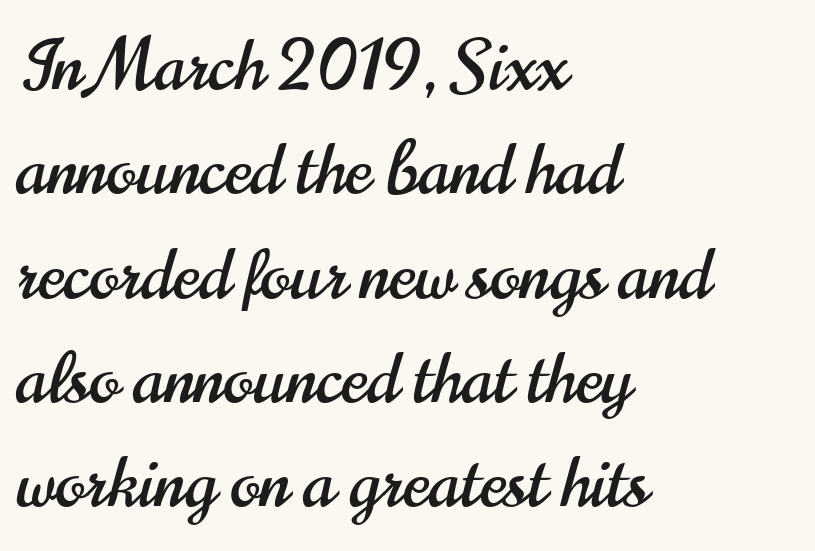
The type family on display is of the sans-serif kind. Successive baselines arrive at the customary interval. The area under the type is left untouched. Students, note that the glyphs here touch the page at normal intervals.
